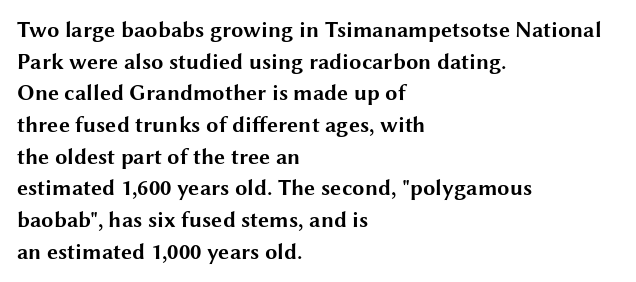
{"italic": "no", "bold": "yes", "underline": "no", "align": "left", "line_spacing": "normal", "line_spacing_ratio": 1.44, "letter_spacing": "normal", "letter_spacing_em": 0.0, "glyph_px": 22}
